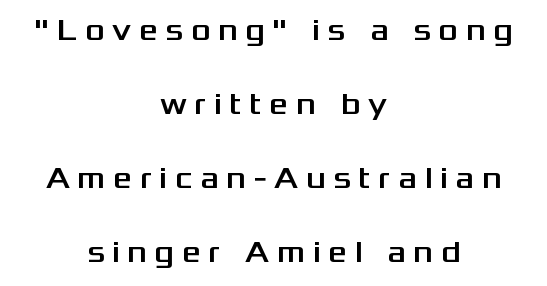
The image shows 30 px wide sans-serif type, upright; set centered, loose line spacing (2.47x), unusually wide letter spacing (+0.25 em), not underlined; medium stroke contrast and a medium x-height.
